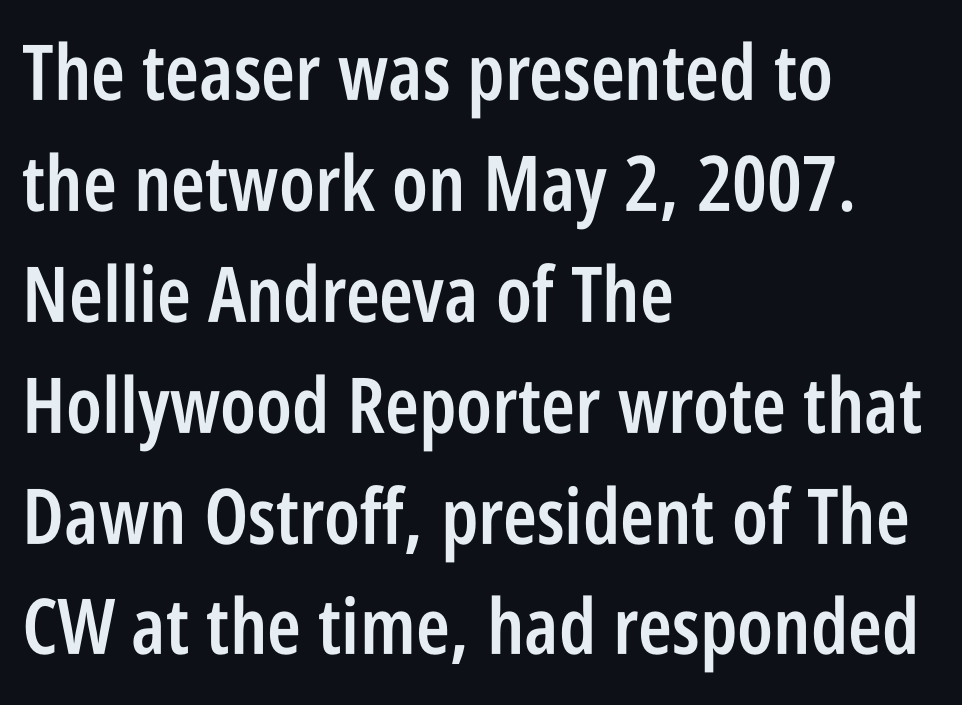
{"serif": "no", "italic": "no", "bold": "semi", "weight": "semibold", "width": "condensed", "stroke_contrast": "low", "x_height": "large", "monospaced": "no", "underline": "no", "align": "left", "line_spacing": "normal", "line_spacing_ratio": 1.44, "letter_spacing": "normal", "letter_spacing_em": 0.0, "glyph_px": 77}
